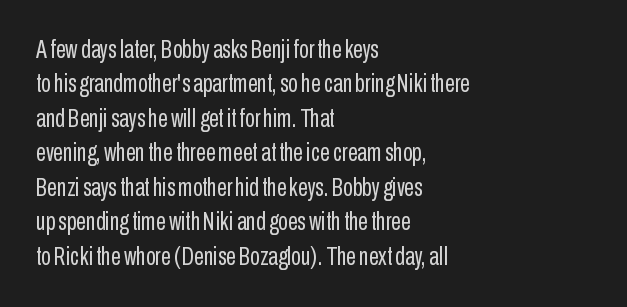
Q: Is the text bold? A: No.
Q: Is the text italic (slanted)? A: No, it is upright.
Q: Is the text underlined? A: No.
Q: How is the paragraph aligned? A: Left-aligned.
Q: Is the spacing between letters normal or unusually wide? A: Normal.
Q: Is the spacing between lines tight, normal or loose? A: Normal.
